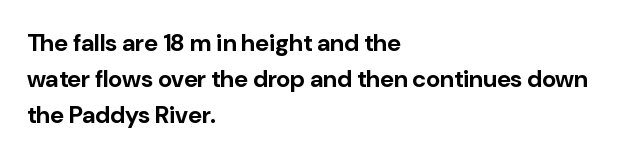
Italic: no, the glyphs are upright roman. Reading down the column, the eye jumps a familiar distance to each next line. Each row of text sits above clean, open space. Chunky letters — that's bold for sure.
